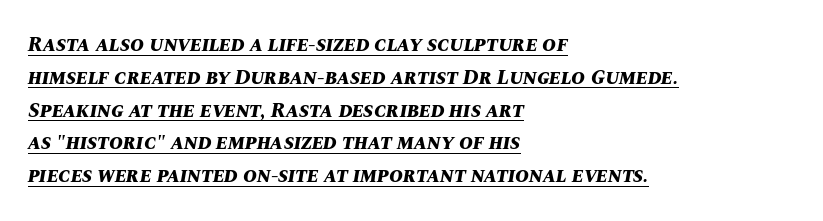
Q: Is the text bold? A: Yes.
Q: Is the text italic (slanted)? A: Yes, it leans right by about 10 degrees.
Q: Is the text underlined? A: Yes.
Q: How is the paragraph aligned? A: Left-aligned.
Q: Is the spacing between letters normal or unusually wide? A: Normal.
Q: Is the spacing between lines tight, normal or loose? A: Normal.
